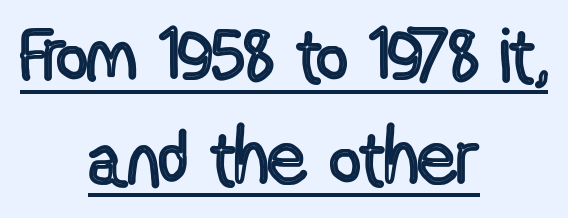
Q: Is the text italic (slanted)? A: No, it is upright.
Q: Is the text underlined? A: Yes.
Q: How is the paragraph aligned? A: Centered.
Q: Is the spacing between letters normal or unusually wide? A: Normal.
Q: Is the spacing between lines tight, normal or loose? A: Normal.
Q: Width (condensed, normal, or wide)? A: Condensed.
Q: x-height? A: Medium.
Q: Monospaced? A: No.
